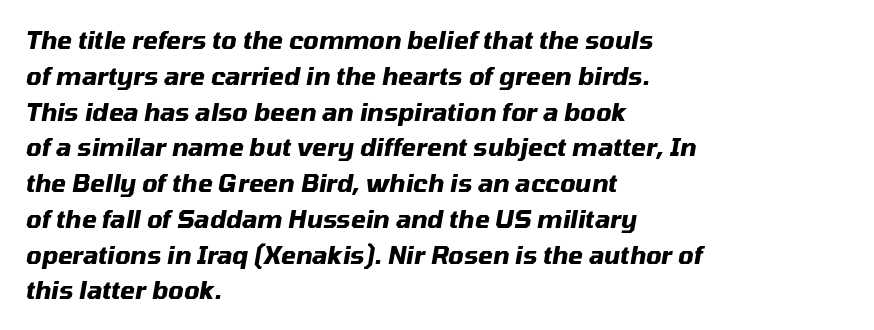
Q: Is the text bold? A: Yes.
Q: Is the text italic (slanted)? A: Yes, it leans right by about 10 degrees.
Q: Is the text underlined? A: No.
Q: How is the paragraph aligned? A: Left-aligned.
Q: Is the spacing between letters normal or unusually wide? A: Normal.
Q: Is the spacing between lines tight, normal or loose? A: Normal.
